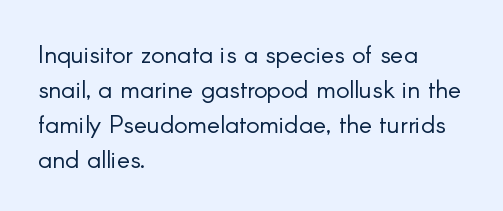
Q: Is the text bold? A: No.
Q: Is the text italic (slanted)? A: No, it is upright.
Q: Is the text underlined? A: No.
Q: How is the paragraph aligned? A: Left-aligned.
Q: Is the spacing between letters normal or unusually wide? A: Normal.
Q: Is the spacing between lines tight, normal or loose? A: Normal.
